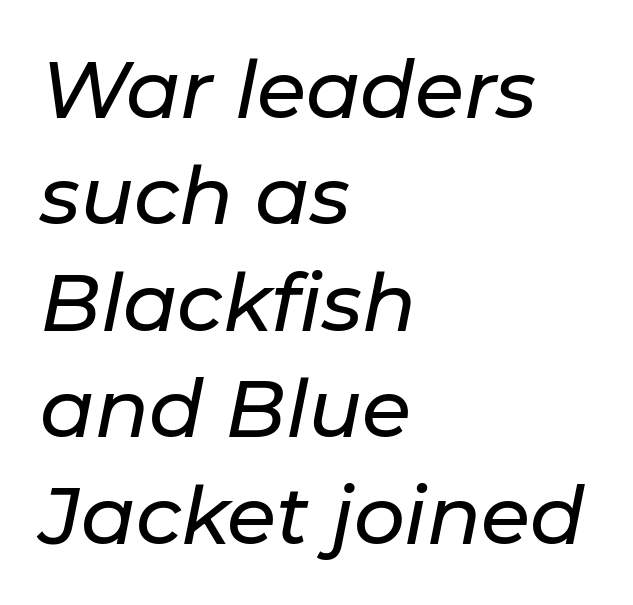
The image shows 80 px text type, italic (leaning right); set left-aligned, normal line spacing (1.33x), normal letter spacing, not underlined; low stroke contrast and a medium x-height.
